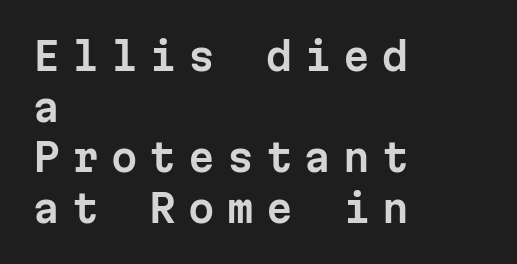
The image shows 38 px sans-serif type, upright, monospaced; set left-aligned, normal line spacing (1.33x), unusually wide letter spacing (+0.32 em), not underlined; low stroke contrast and a medium x-height.
